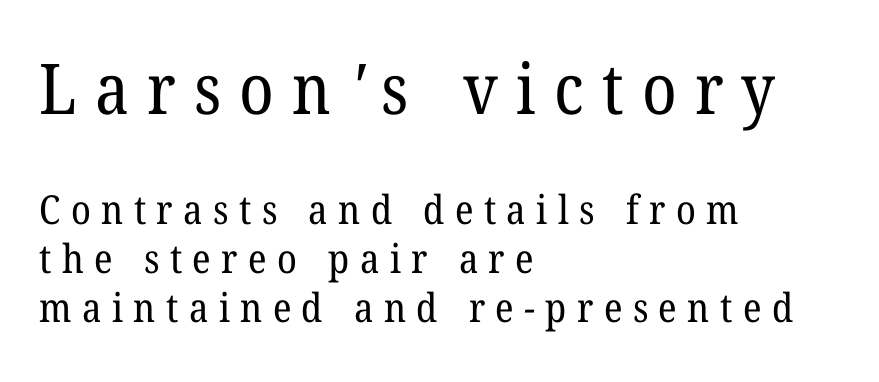
The letters in the upper block stand taller than those in the block below. No extra ink here — the face is not bold. Spacing between characters has been opened up far beyond the box default. Only glyphs here, with clear space below each row.
